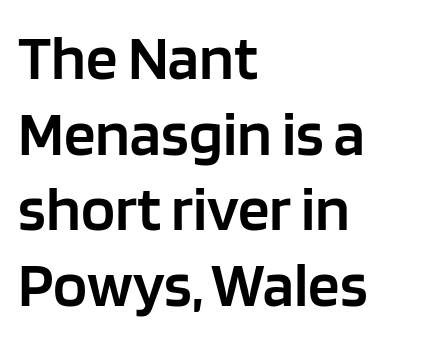
Q: Is the text bold? A: Semi-bold.
Q: Is the text italic (slanted)? A: No, it is upright.
Q: Is the typeface a serif or a sans-serif typeface? A: Sans-serif.
Q: Is the text underlined? A: No.
Q: How is the paragraph aligned? A: Left-aligned.
Q: Is the spacing between letters normal or unusually wide? A: Normal.
Q: Width (condensed, normal, or wide)? A: Normal.
Q: Stroke contrast? A: Low.
Q: x-height? A: Large.
Q: Monospaced? A: No.
